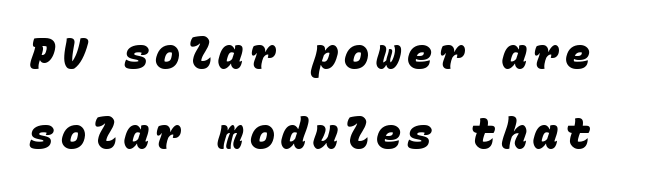
Q: Is the text bold? A: Yes.
Q: Is the typeface a serif or a sans-serif typeface? A: Sans-serif.
Q: Is the text underlined? A: No.
Q: Is the spacing between lines tight, normal or loose? A: Loose.
Q: Width (condensed, normal, or wide)? A: Normal.
Q: Stroke contrast? A: Low.
Q: x-height? A: Large.
Q: Monospaced? A: Yes.
